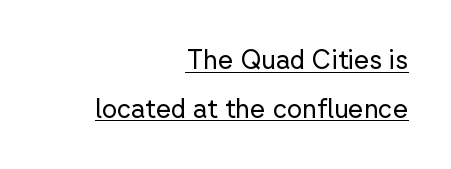
It's the straight-up-and-down kind of type. Tracking here is standard; glyphs follow each other at the usual distance. Stroke thickness stays within the range of a standard reading face or lighter. Like a heading marked for emphasis, these lines bear an underscore. A student would call this right alignment; a typographer would say flush right, rag left.
